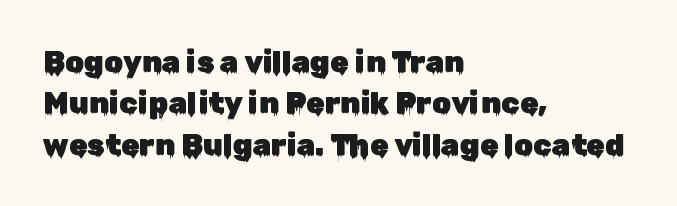
The image shows 30 px sans-serif type, upright; set left-aligned, normal line spacing (1.38x), normal letter spacing, not underlined; low stroke contrast and a medium x-height.
